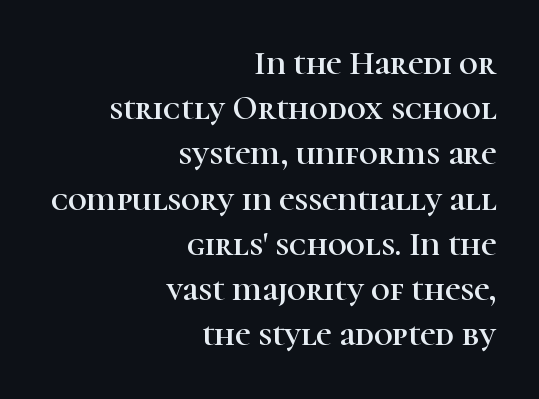
{"serif": "yes", "italic": "no", "width": "normal", "stroke_contrast": "high", "x_height": "medium", "monospaced": "no", "underline": "no", "align": "right", "line_spacing": "normal", "line_spacing_ratio": 1.37, "letter_spacing": "normal", "letter_spacing_em": 0.0, "glyph_px": 33}
